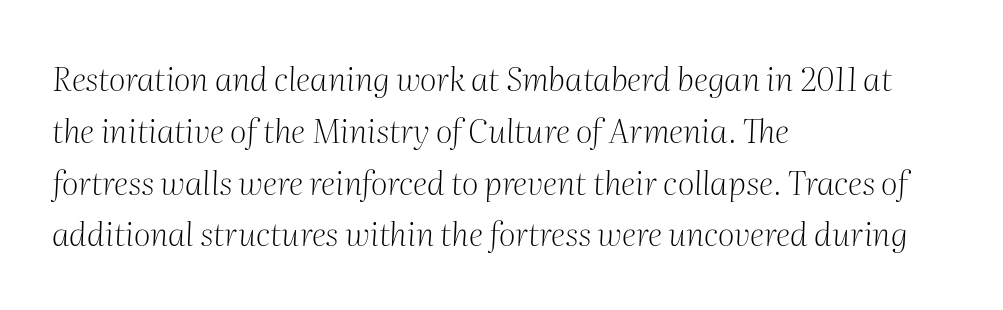
{"serif": "yes", "italic": "yes", "lean": "right", "slant_degrees": 2, "bold": "no", "weight": "light", "width": "normal", "stroke_contrast": "medium", "x_height": "medium", "monospaced": "no", "underline": "no", "align": "left", "line_spacing": "normal", "line_spacing_ratio": 1.57, "letter_spacing": "normal", "letter_spacing_em": 0.0, "glyph_px": 33}
